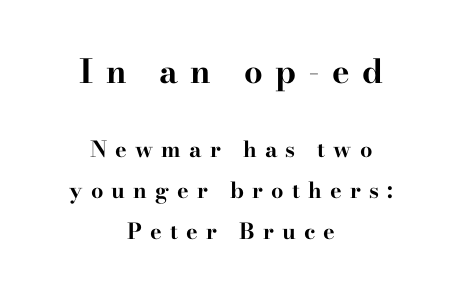
The image shows 33 px bold, wide serif type, upright; set centered, line spacing 1.85x, unusually wide letter spacing (+0.37 em), not underlined; the first (top) block is 1.5x larger; high stroke contrast and a small x-height.
